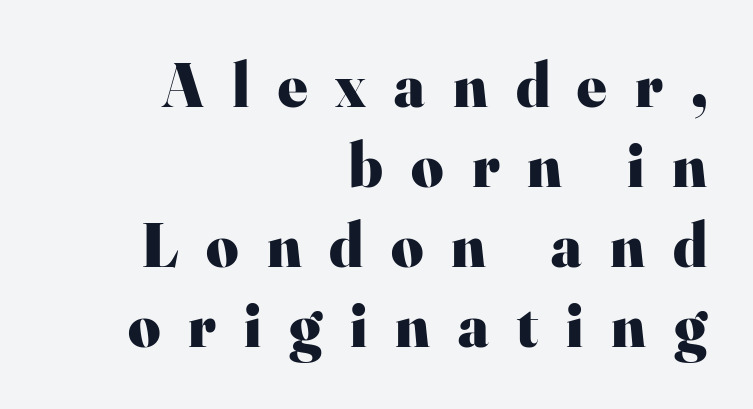
Serifs: yes, visible at the terminals of the letterforms. In CSS terms this would be text-align: right. This is roman type, the default non-slanted kind. Each glyph is drawn with heavy, bold strokes. Character widths vary here, with narrow letters taking less room than wide ones. Rule under the text: the space is simply empty.
